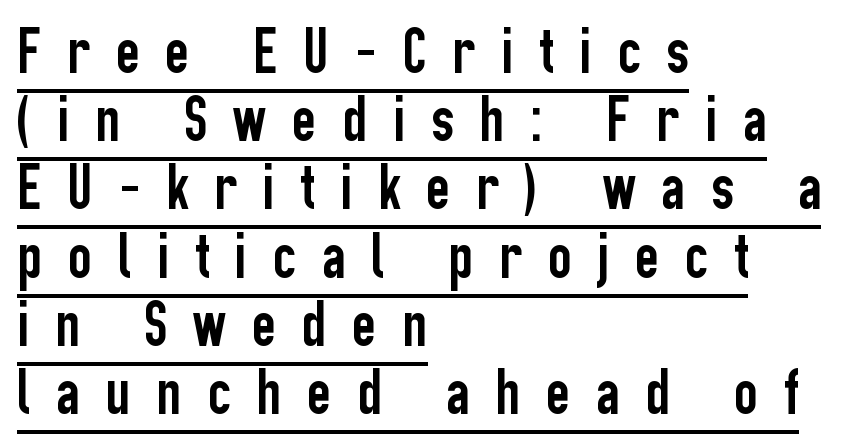
A sans-serif font was chosen for this passage. Each letter keeps its own natural width here, so spacing adapts to shape. Someone cranked the tracking dial way up on this one. Vertically, the passage feels compressed, each row crowding the next.
